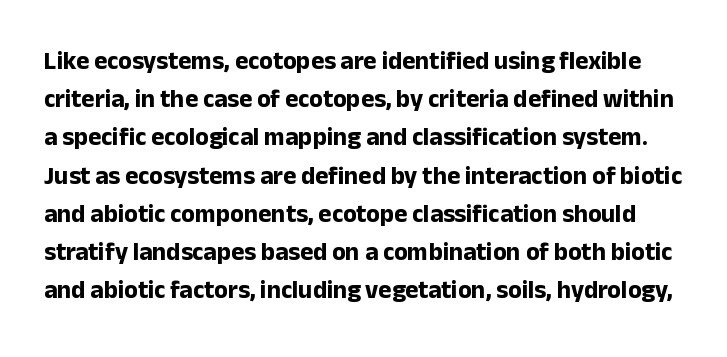
The image shows 25 px bold type, upright; set normal line spacing (1.53x), normal letter spacing, not underlined.
